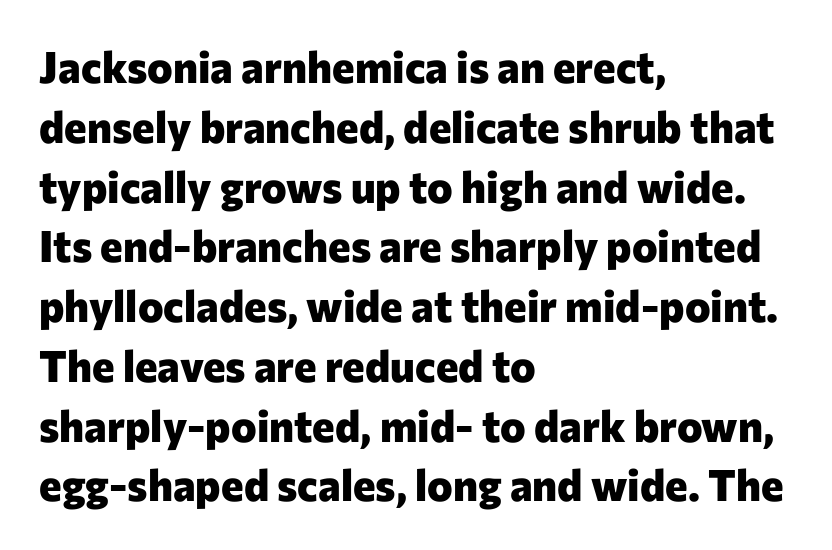
{"serif": "no", "italic": "no", "bold": "yes", "weight": "heavy", "width": "normal", "stroke_contrast": "low", "x_height": "medium", "monospaced": "no", "underline": "no", "align": "left", "line_spacing": "normal", "line_spacing_ratio": 1.39, "letter_spacing": "normal", "letter_spacing_em": 0.0, "glyph_px": 43}
